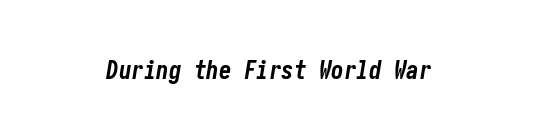
Q: Is the text bold? A: Yes.
Q: Is the text italic (slanted)? A: Yes, it leans right by about 10 degrees.
Q: Is the text underlined? A: No.
Q: Is the spacing between letters normal or unusually wide? A: Normal.
